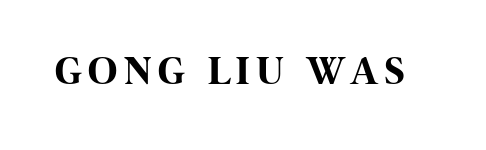
Characters remain perfectly vertical along every line. Stroke terminals: plain, sans-serif. The face used here is proportionally spaced, like ordinary book or web type. Typographic density is high because the face is bold. Descenders hang freely into open space.
